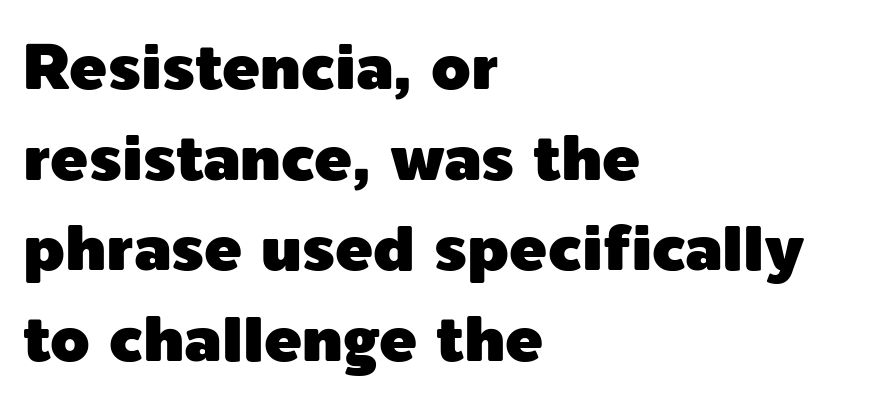
{"serif": "no", "italic": "no", "width": "normal", "x_height": "medium", "monospaced": "no", "underline": "no", "align": "left", "line_spacing": "normal", "line_spacing_ratio": 1.44, "letter_spacing": "normal", "letter_spacing_em": 0.0, "glyph_px": 63}
